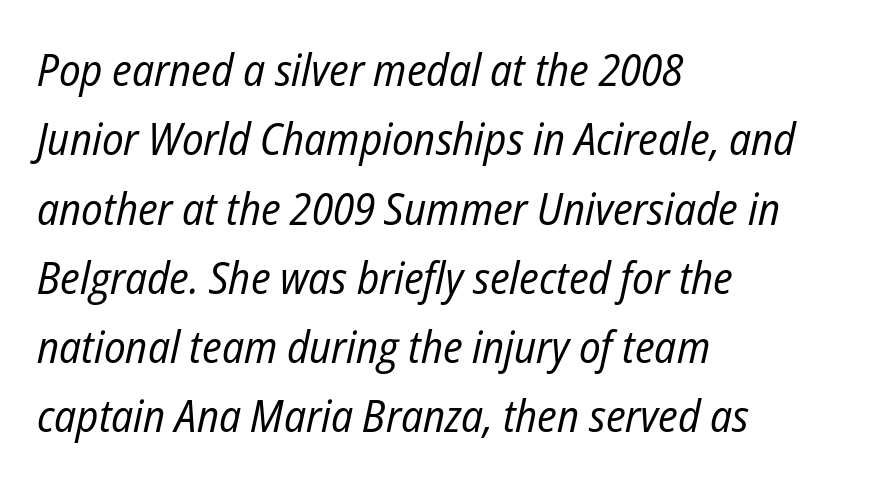
The image shows 45 px regular-weight, condensed type, italic (leaning right); set left-aligned, normal line spacing (1.54x), normal letter spacing, not underlined; low stroke contrast and a medium x-height.
